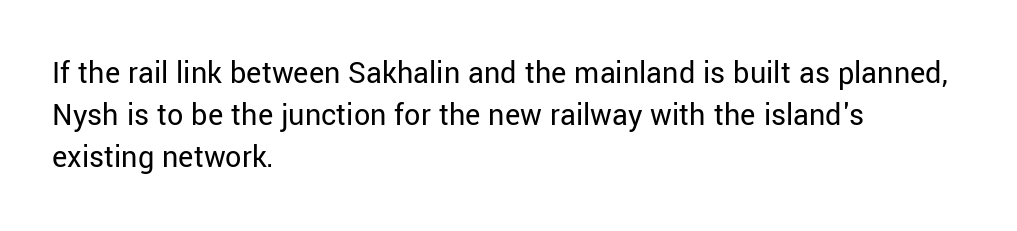
Stroke thickness stays within the range of a standard reading face or lighter. The lines are quadded left. Note the varied advance widths — an 'i' is clearly narrower than an 'm'. A clean baseline with only descenders dipping below it.
